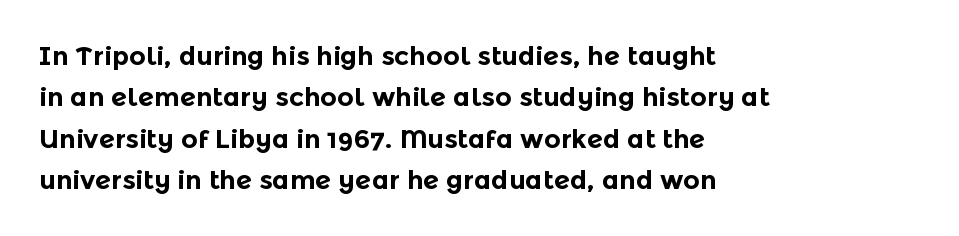
Descenders are the only things crossing below the line. Honestly, the row spacing looks completely unremarkable. The font is running at its bold setting. Inter-character spacing is left at the font's built-in metrics. Vertical strokes here are truly vertical.
